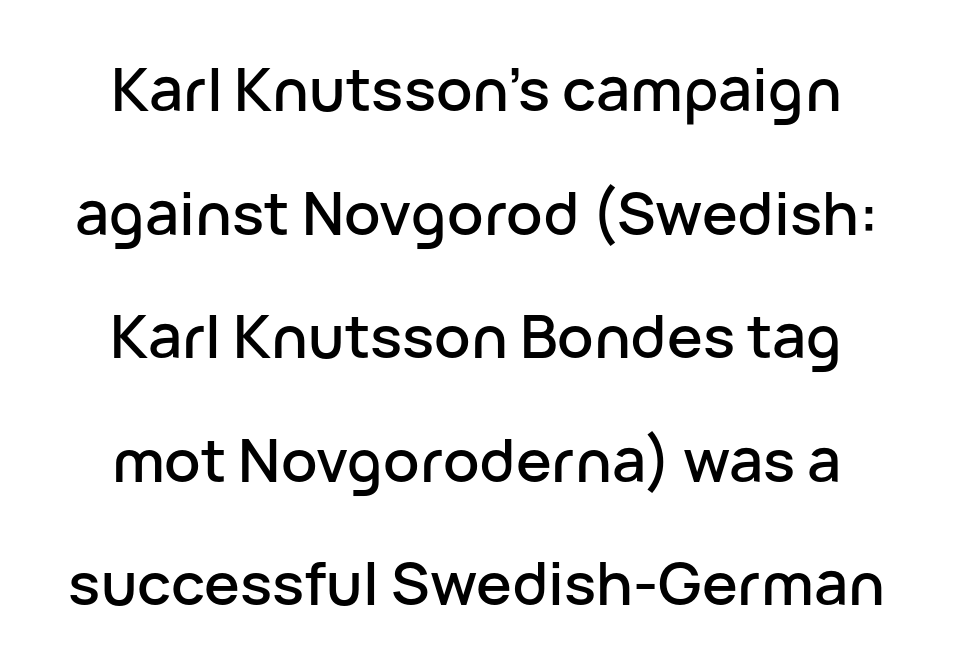
Q: Is the text italic (slanted)? A: No, it is upright.
Q: Is the typeface a serif or a sans-serif typeface? A: Sans-serif.
Q: Is the text underlined? A: No.
Q: How is the paragraph aligned? A: Centered.
Q: Is the spacing between letters normal or unusually wide? A: Normal.
Q: Is the spacing between lines tight, normal or loose? A: Loose.
Q: Width (condensed, normal, or wide)? A: Normal.
Q: Stroke contrast? A: Low.
Q: x-height? A: Medium.
Q: Monospaced? A: No.
